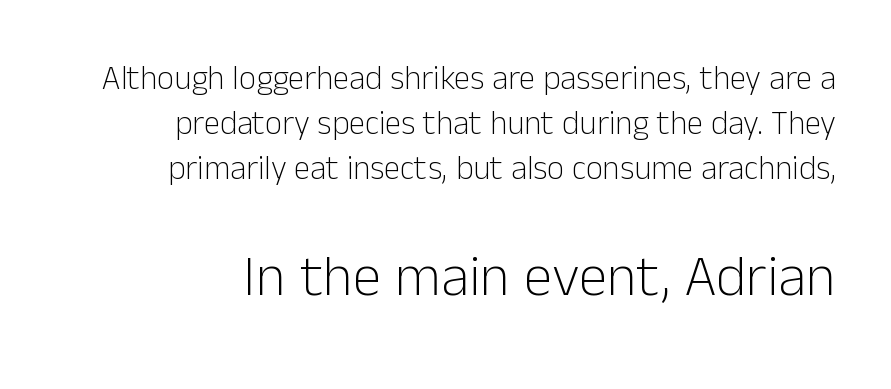
The passage shown is typeset with a sans-serif family. Honestly, there is no underline to notice here at all. The paragraph shown leans on its right margin. Regular leading.
